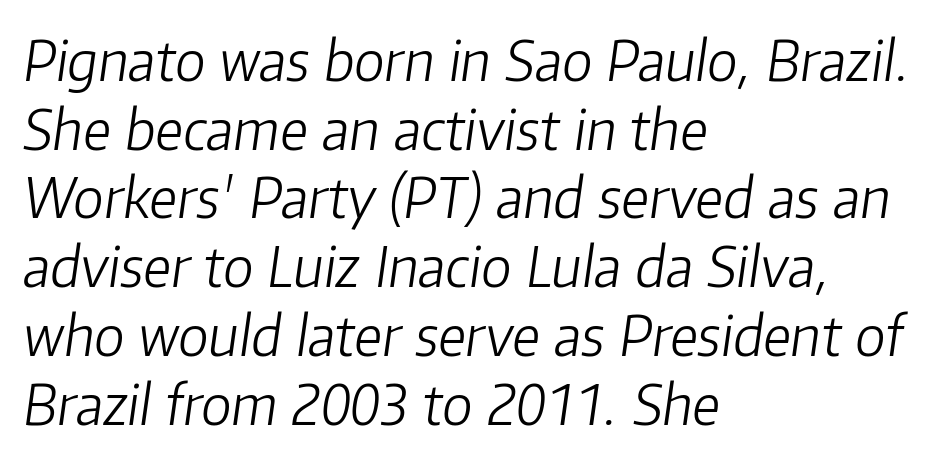
Stroke thickness stays within the range of a standard reading face or lighter. Casual observation: everything's shoved over to the left. The space beneath each line is pristine and unruled. These lines are rendered in a variable-pitch font. Compared with typical paragraphs, the rows here are spaced about the same. This rendering leaves character spacing at its baseline value.
